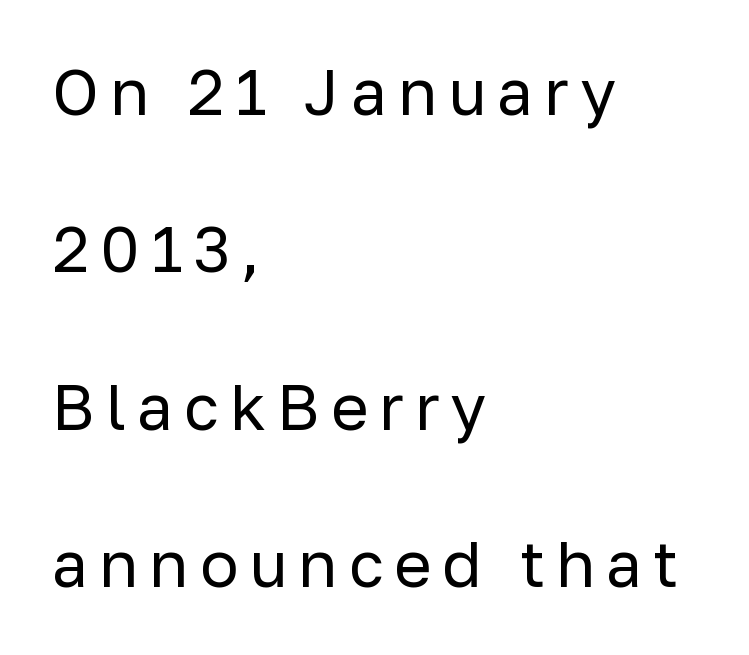
{"serif": "no", "italic": "no", "bold": "no", "weight": "regular", "width": "normal", "stroke_contrast": "low", "x_height": "medium", "monospaced": "no", "underline": "no", "align": "left", "line_spacing": "loose", "line_spacing_ratio": 2.46, "glyph_px": 64}
